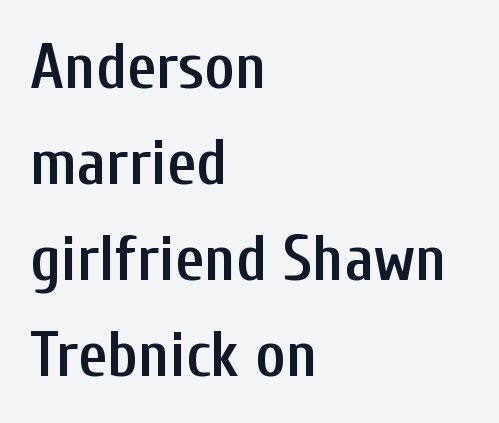
{"serif": "no", "italic": "no", "bold": "semi", "weight": "semibold", "width": "condensed", "stroke_contrast": "low", "x_height": "medium", "monospaced": "no", "underline": "no", "align": "left", "line_spacing": "normal", "line_spacing_ratio": 1.5, "letter_spacing": "normal", "letter_spacing_em": 0.0, "glyph_px": 64}
